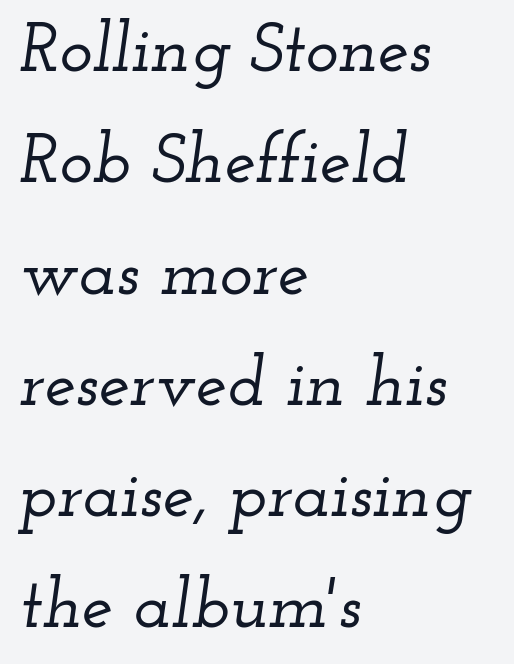
Q: Is the text italic (slanted)? A: Yes, it leans right by about 12 degrees.
Q: Is the typeface a serif or a sans-serif typeface? A: Serif.
Q: Is the text underlined? A: No.
Q: How is the paragraph aligned? A: Left-aligned.
Q: Is the spacing between letters normal or unusually wide? A: Normal.
Q: Is the spacing between lines tight, normal or loose? A: Normal.
Q: Width (condensed, normal, or wide)? A: Wide.
Q: Stroke contrast? A: Low.
Q: x-height? A: Small.
Q: Monospaced? A: No.
